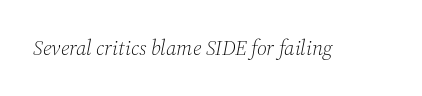
The image shows 21 px text type, italic (leaning right); set normal letter spacing, not underlined.
